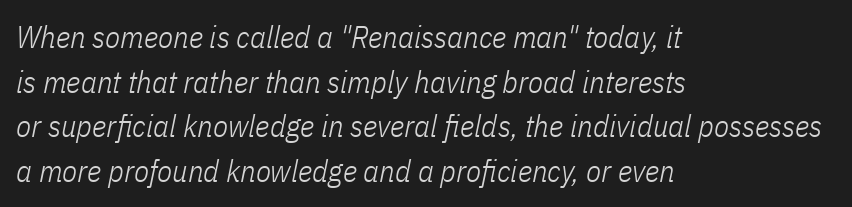
{"italic": "yes", "lean": "right", "slant_degrees": 11, "bold": "no", "weight": "light", "width": "condensed", "stroke_contrast": "low", "x_height": "medium", "monospaced": "no", "underline": "no", "align": "left", "line_spacing": "normal", "line_spacing_ratio": 1.44, "letter_spacing": "normal", "letter_spacing_em": 0.0, "glyph_px": 31}
